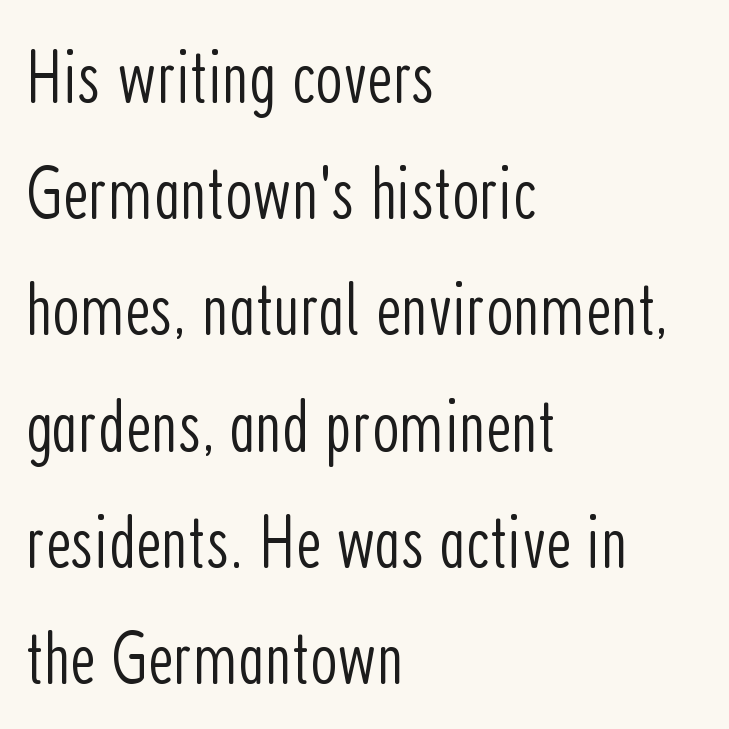
Q: Is the text bold? A: No.
Q: Is the text italic (slanted)? A: No, it is upright.
Q: Is the typeface a serif or a sans-serif typeface? A: Sans-serif.
Q: Is the text underlined? A: No.
Q: How is the paragraph aligned? A: Left-aligned.
Q: Is the spacing between letters normal or unusually wide? A: Normal.
Q: Is the spacing between lines tight, normal or loose? A: Normal.
Q: Width (condensed, normal, or wide)? A: Condensed.
Q: Stroke contrast? A: Low.
Q: x-height? A: Medium.
Q: Monospaced? A: No.
